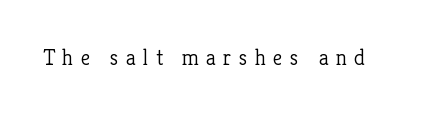
Is the letter spacing exaggerated? Yes — the characters are pushed far apart. Has an underline been added? It has not. Italic? Not at all — the glyphs are vertical. The letterforms sit at book weight or below.
